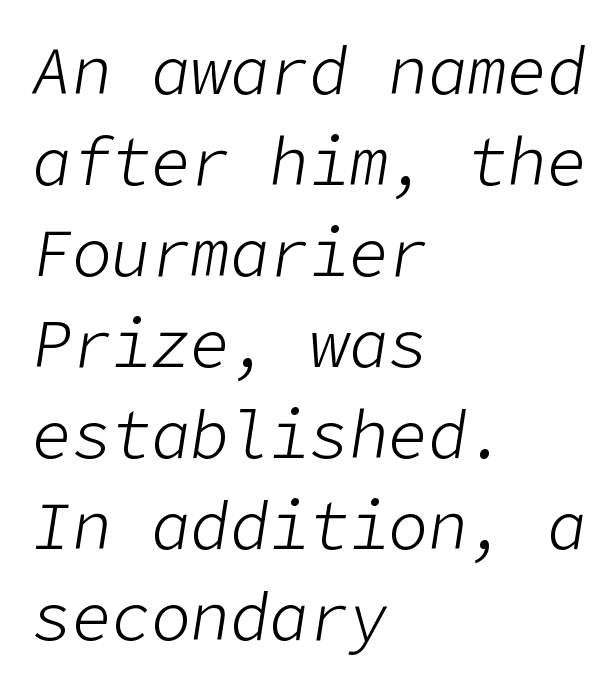
Q: Is the text bold? A: No.
Q: Is the text italic (slanted)? A: Yes, it leans right by about 9 degrees.
Q: Is the text underlined? A: No.
Q: How is the paragraph aligned? A: Left-aligned.
Q: Is the spacing between letters normal or unusually wide? A: Normal.
Q: Is the spacing between lines tight, normal or loose? A: Normal.
Q: Width (condensed, normal, or wide)? A: Normal.
Q: Stroke contrast? A: Low.
Q: x-height? A: Medium.
